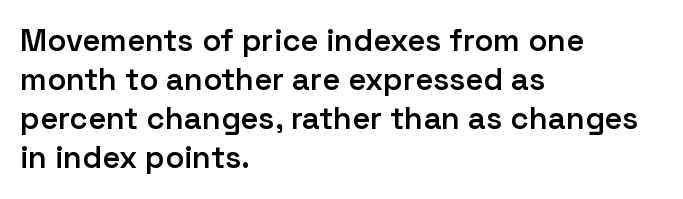
The image shows 31 px semibold sans-serif type, upright; set left-aligned, normal line spacing (1.26x), normal letter spacing, not underlined; low stroke contrast and a medium x-height.
